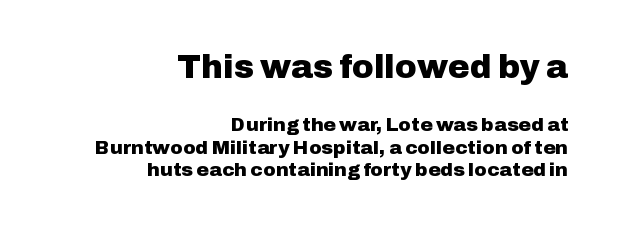
Characters follow at the spacing the type designer built in. The glyphs in this specimen are sans serif. Each line ends at the same right margin while the left side varies. Proportional: the letters do not fall into vertical columns. Unlike italic type, these characters show no tilt at all. Is the type bold? Yes — the strokes are clearly thick and heavy.
